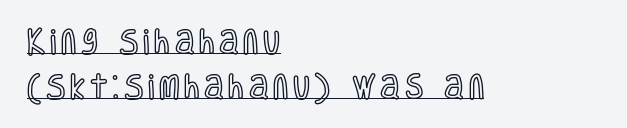
Students, observe the line beneath the letters — that is underlining. The leading is moderate, giving the passage an even texture. The paragraph shown leans on its left margin. The typography opts for an upright posture over an oblique one.
